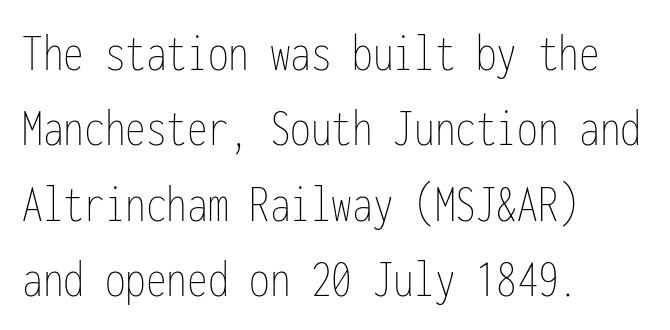
Weight: in the light-to-regular range. Visually the block forms a straight wall on the left and a jagged coastline on the right. Letters rest on an invisible, unmarked baseline. Leading: standard.
